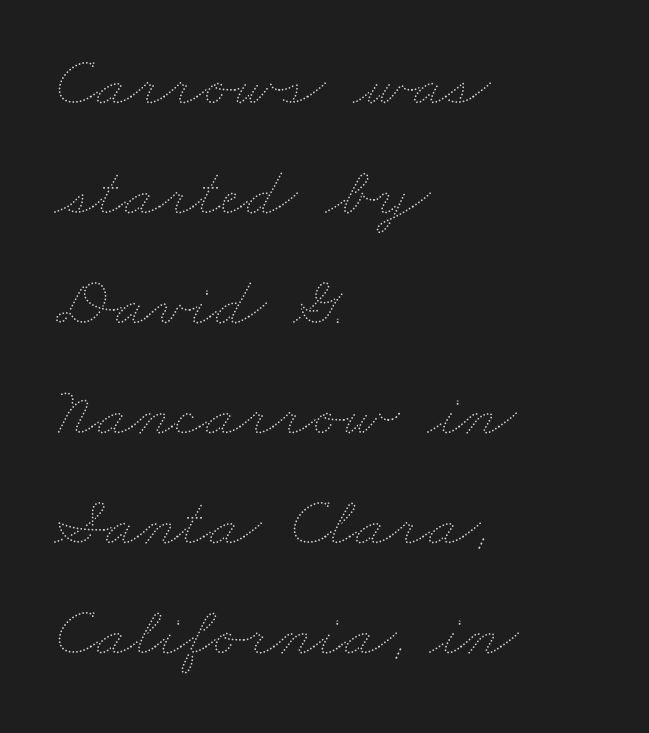
Q: Is the text bold? A: No.
Q: Is the text underlined? A: No.
Q: How is the paragraph aligned? A: Left-aligned.
Q: Is the spacing between letters normal or unusually wide? A: Normal.
Q: Is the spacing between lines tight, normal or loose? A: Normal.
Q: Width (condensed, normal, or wide)? A: Wide.
Q: Stroke contrast? A: Medium.
Q: x-height? A: Small.
Q: Monospaced? A: No.
